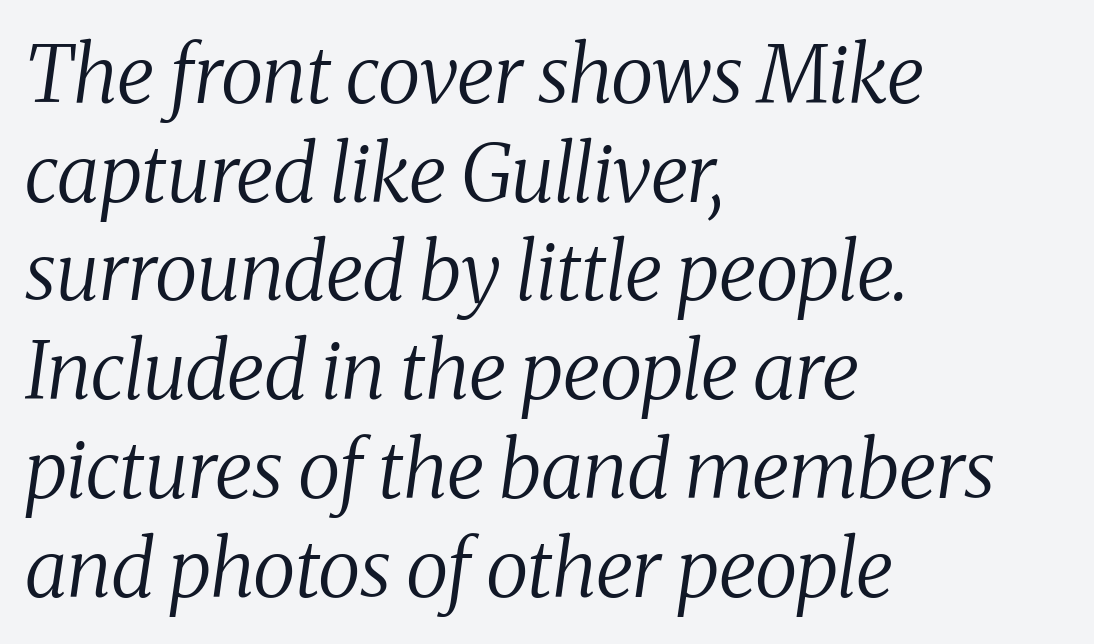
{"serif": "yes", "italic": "yes", "lean": "right", "slant_degrees": 8, "bold": "no", "weight": "regular", "width": "normal", "stroke_contrast": "medium", "x_height": "medium", "monospaced": "no", "underline": "no", "align": "left", "line_spacing": "normal", "line_spacing_ratio": 1.25, "letter_spacing": "normal", "letter_spacing_em": 0.0, "glyph_px": 79}
